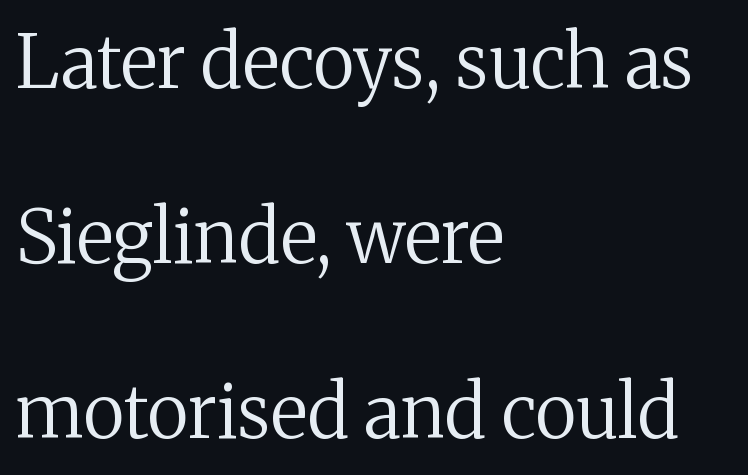
{"serif": "yes", "italic": "no", "bold": "no", "weight": "regular", "width": "normal", "stroke_contrast": "medium", "x_height": "medium", "monospaced": "no", "underline": "no", "align": "left", "line_spacing": "loose", "line_spacing_ratio": 2.4, "letter_spacing": "normal", "letter_spacing_em": 0.0, "glyph_px": 73}
